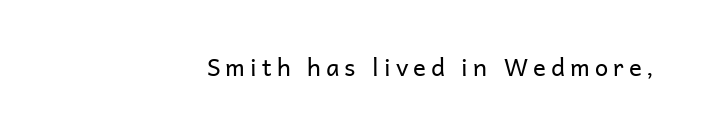
The image shows 24 px text type, upright; set right-aligned, unusually wide letter spacing (+0.21 em), not underlined.
